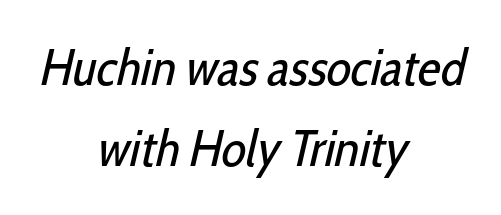
What kind of face is this? One without serifs — a sans. Only glyphs here, with clear space below each row. In terms of leading, this rendering sits right in the middle. This rendering leaves character spacing at its baseline value. This sample has the flowing, uneven cadence of proportional lettering.
